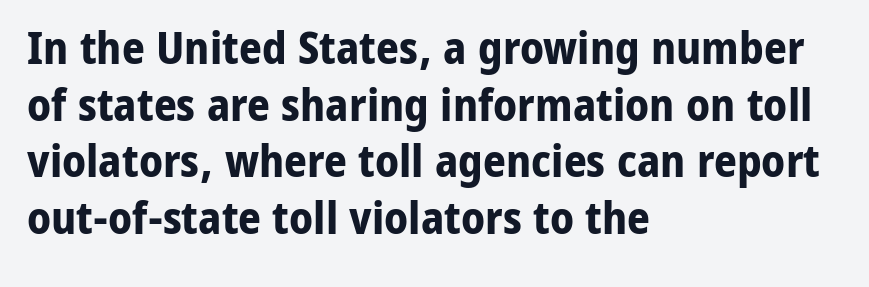
The image shows 45 px bold sans-serif type, upright; set left-aligned, normal line spacing (1.26x), normal letter spacing, not underlined; low stroke contrast and a medium x-height.
